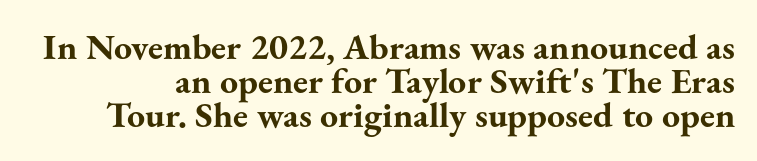
Q: Is the text bold? A: Yes.
Q: Is the text italic (slanted)? A: No, it is upright.
Q: Is the typeface a serif or a sans-serif typeface? A: Serif.
Q: Is the text underlined? A: No.
Q: Is the spacing between letters normal or unusually wide? A: Normal.
Q: Is the spacing between lines tight, normal or loose? A: Tight.
Q: Width (condensed, normal, or wide)? A: Normal.
Q: Stroke contrast? A: Medium.
Q: x-height? A: Small.
Q: Monospaced? A: No.
